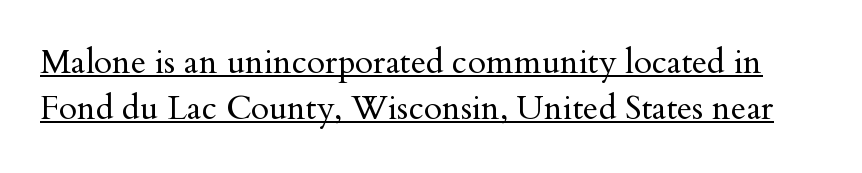
The image shows 33 px regular-weight serif type, upright; set normal line spacing (1.4x), normal letter spacing, underlined; medium stroke contrast and a small x-height.
